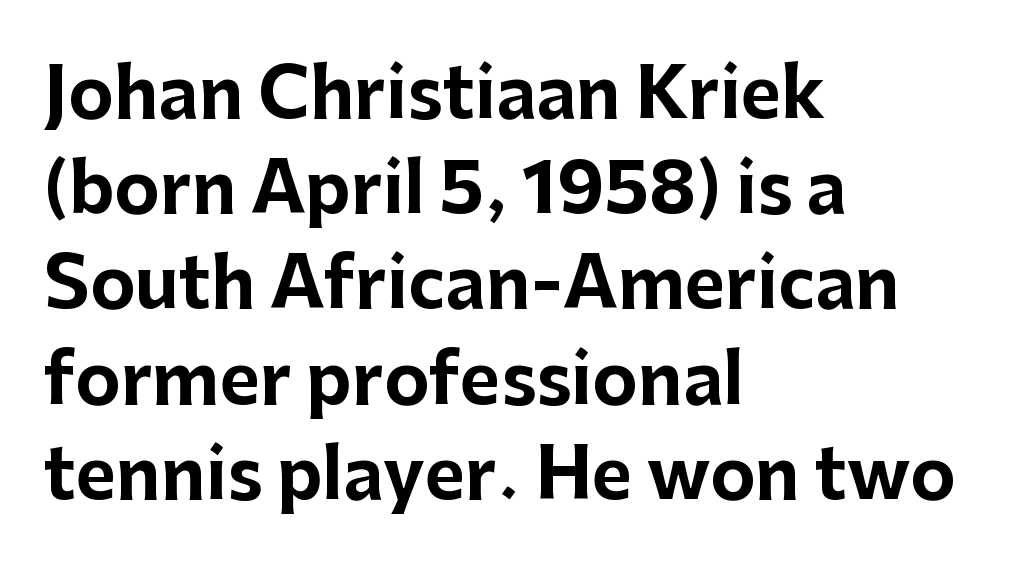
Spacing verdict: proportional, widths tailored to each character. Horizontal bands of white between lines are of average thickness. The horizontal fit of the characters is conventional and even. Nope, not italic — everything's standing straight.
